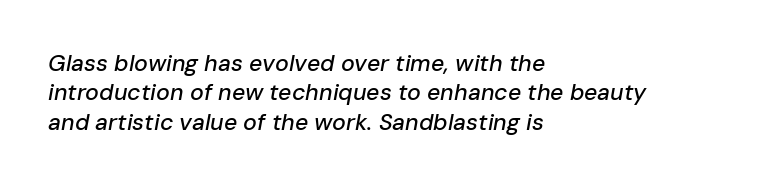
The image shows 23 px text type, italic (leaning right); set left-aligned, normal line spacing (1.28x), normal letter spacing, not underlined.
